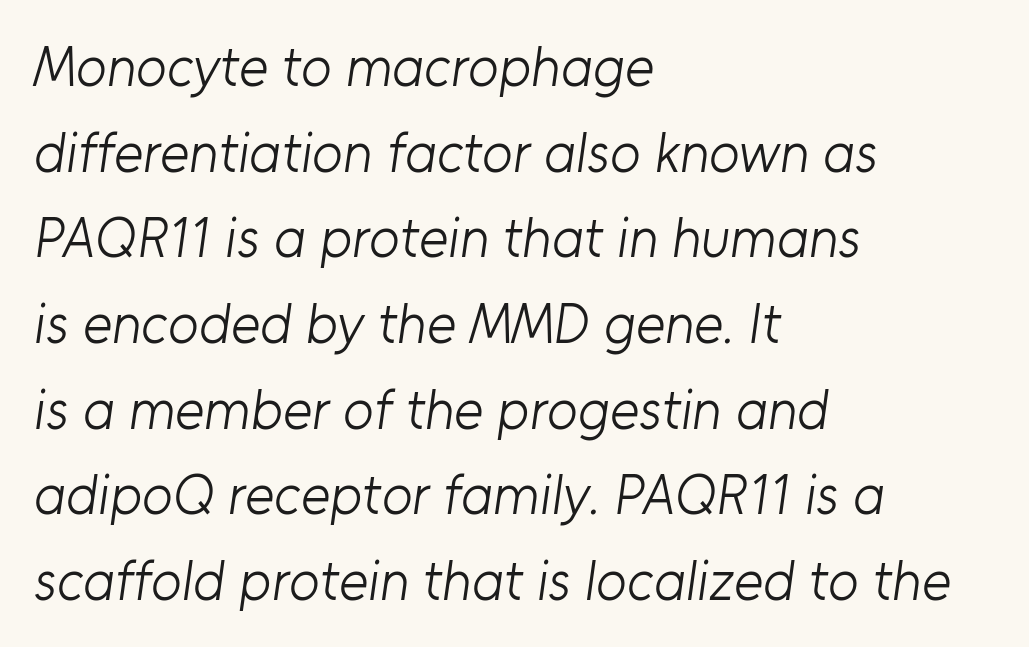
Q: Is the text bold? A: No.
Q: Is the typeface a serif or a sans-serif typeface? A: Sans-serif.
Q: Is the text underlined? A: No.
Q: How is the paragraph aligned? A: Left-aligned.
Q: Is the spacing between letters normal or unusually wide? A: Normal.
Q: Is the spacing between lines tight, normal or loose? A: Normal.
Q: Width (condensed, normal, or wide)? A: Normal.
Q: Stroke contrast? A: Low.
Q: x-height? A: Medium.
Q: Monospaced? A: No.
